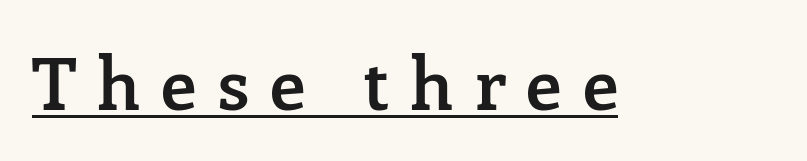
{"serif": "yes", "italic": "no", "bold": "semi", "weight": "semibold", "width": "normal", "stroke_contrast": "low", "x_height": "medium", "monospaced": "no", "underline": "yes", "letter_spacing": "wide", "letter_spacing_em": 0.29, "glyph_px": 72}
